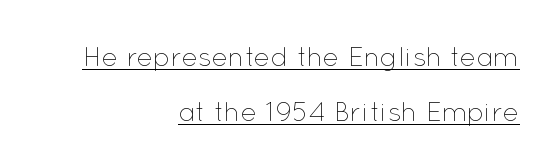
The image shows 27 px text type, upright; set right-aligned, loose line spacing (2.04x), normal letter spacing, underlined.
